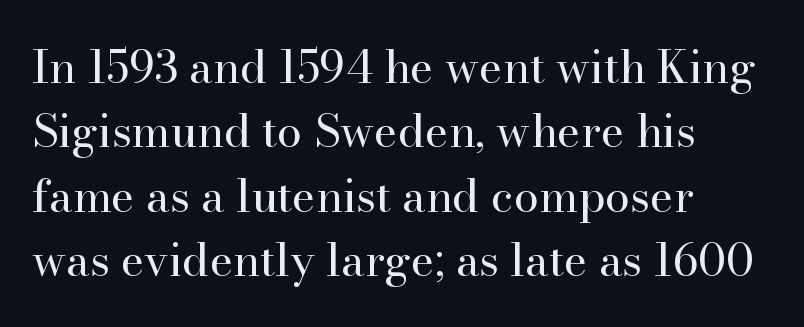
Clear beneath every line of the passage. Character widths vary here, with narrow letters taking less room than wide ones. Words appear dense and cohesive because spacing is normal. The letters stand straight up with perfectly vertical stems. Each new line begins a customary step beneath the previous one. The passage is arranged the way most books set body copy — flush left.
